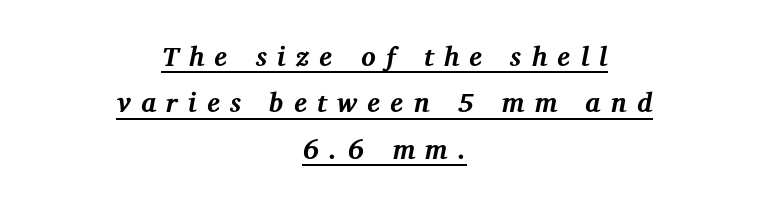
The image shows 27 px bold type, italic (leaning right); set centered, line spacing 1.72x, unusually wide letter spacing (+0.38 em), underlined.
